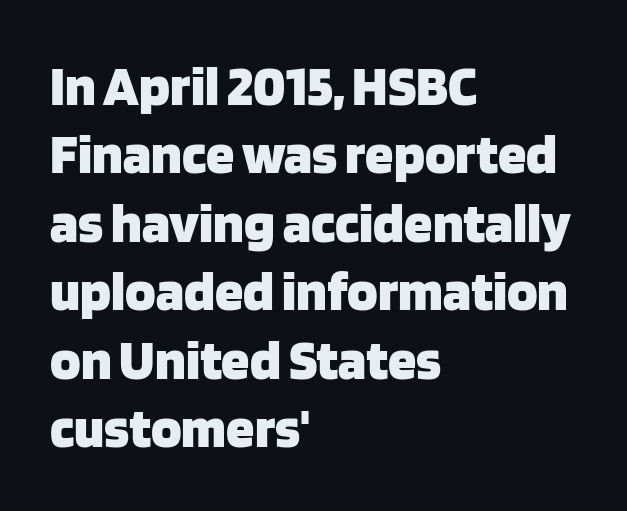
The image shows 57 px heavy sans-serif type, upright; set left-aligned, line spacing 1.2x, normal letter spacing, not underlined; low stroke contrast and a large x-height.
